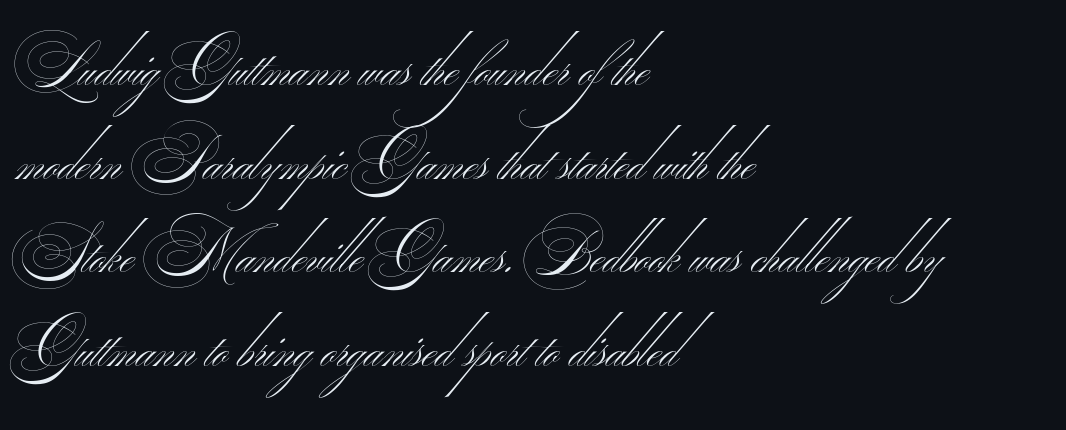
Q: Is the text bold? A: No.
Q: Is the typeface a serif or a sans-serif typeface? A: Sans-serif.
Q: Is the text underlined? A: No.
Q: How is the paragraph aligned? A: Left-aligned.
Q: Is the spacing between letters normal or unusually wide? A: Normal.
Q: Is the spacing between lines tight, normal or loose? A: Normal.
Q: Width (condensed, normal, or wide)? A: Wide.
Q: Stroke contrast? A: Medium.
Q: Monospaced? A: No.
